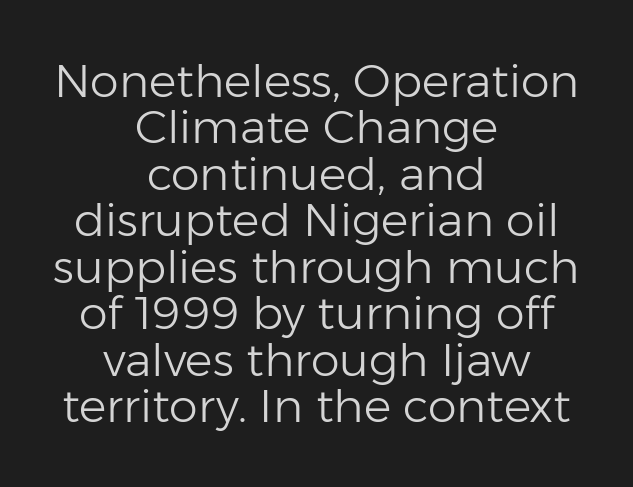
The image shows 46 px light sans-serif type, upright; set centered, tight line spacing (1.01x), normal letter spacing, not underlined; low stroke contrast and a medium x-height.
